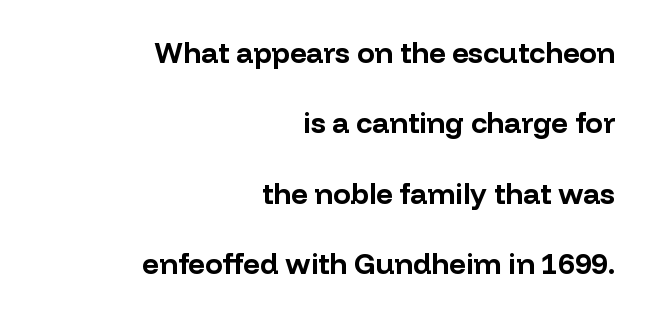
Q: Is the text bold? A: Yes.
Q: Is the text italic (slanted)? A: No, it is upright.
Q: Is the typeface a serif or a sans-serif typeface? A: Sans-serif.
Q: Is the text underlined? A: No.
Q: How is the paragraph aligned? A: Right-aligned.
Q: Is the spacing between letters normal or unusually wide? A: Normal.
Q: Is the spacing between lines tight, normal or loose? A: Loose.
Q: Width (condensed, normal, or wide)? A: Normal.
Q: Stroke contrast? A: Low.
Q: x-height? A: Medium.
Q: Monospaced? A: No.
